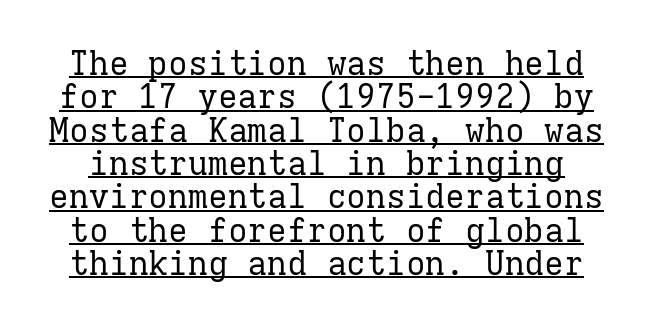
{"serif": "yes", "italic": "no", "bold": "no", "weight": "regular", "width": "normal", "stroke_contrast": "low", "x_height": "medium", "monospaced": "yes", "underline": "yes", "line_spacing": "tight", "line_spacing_ratio": 1.01, "letter_spacing": "normal", "letter_spacing_em": 0.0, "glyph_px": 33}
